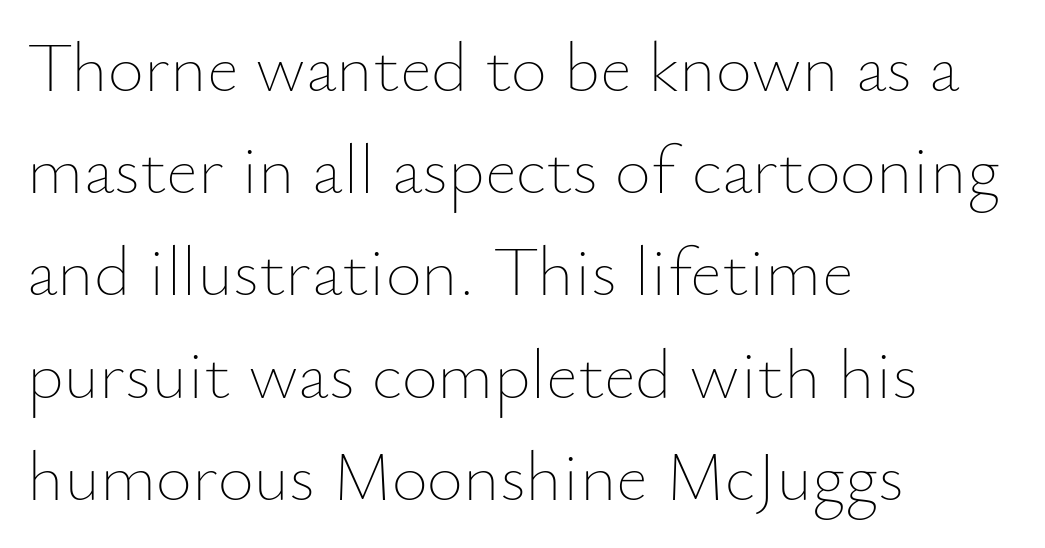
Rule under the text: the space is simply empty. Varying glyph widths throughout — classic text-font behaviour. Nope, not italic — everything's standing straight. Think standard paragraph weight, or any step lighter than that. A typesetter would call this zero additional tracking.
